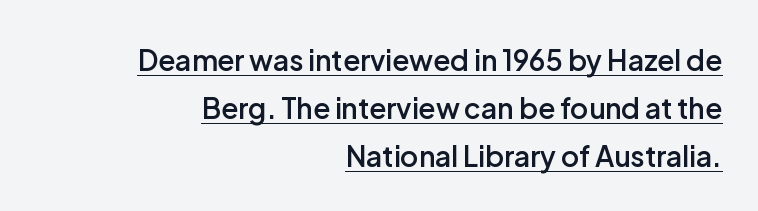
The image shows 28 px semibold sans-serif type, upright; set right-aligned, line spacing 1.71x, normal letter spacing, underlined; low stroke contrast and a medium x-height.
